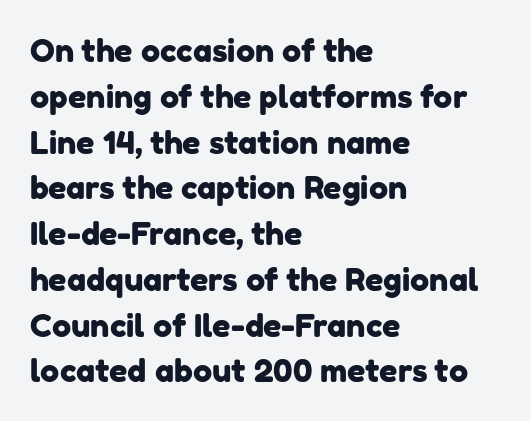
These lines stack with their left ends in a neat column. The gaps between neighbouring characters are ordinary and unremarkable. Summary of vertical rhythm: regular, with standard interline spacing. The rendering uses natural spacing where letterforms have individual widths.
